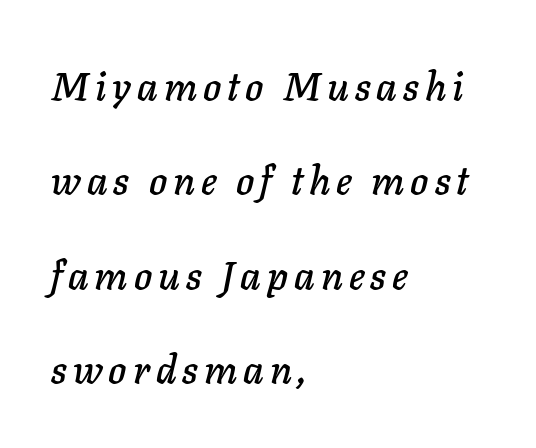
The image shows 39 px text type, italic (leaning right); set left-aligned, loose line spacing (2.42x), not underlined; low stroke contrast and a medium x-height.
